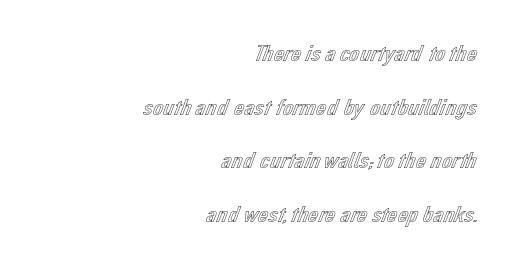
Compared with typical paragraphs, the rows here are farther apart. Layout note: lines flush right. The horizontal fit of the characters is conventional and even.
